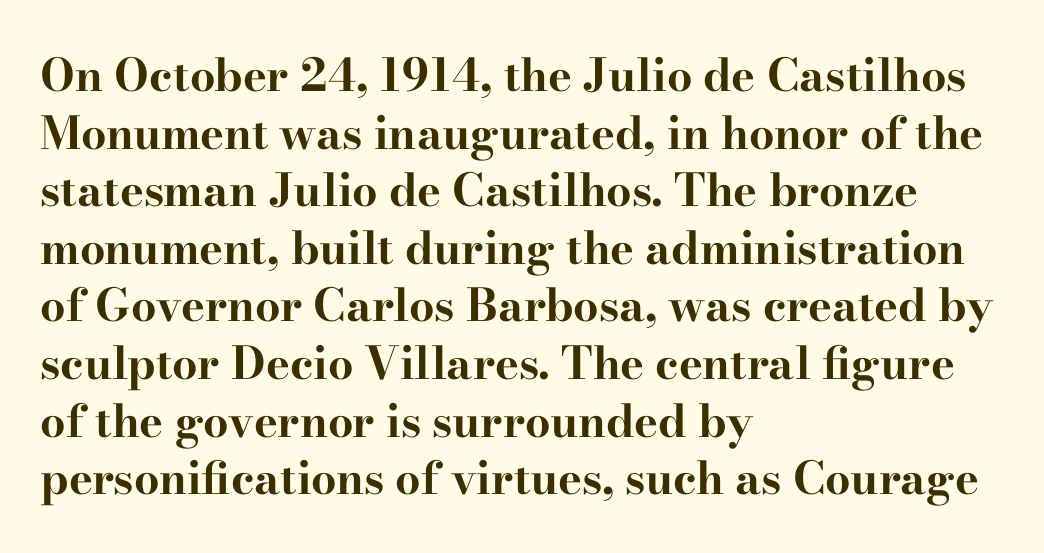
Q: Is the text bold? A: Yes.
Q: Is the text italic (slanted)? A: No, it is upright.
Q: Is the typeface a serif or a sans-serif typeface? A: Serif.
Q: Is the text underlined? A: No.
Q: How is the paragraph aligned? A: Left-aligned.
Q: Is the spacing between letters normal or unusually wide? A: Normal.
Q: Is the spacing between lines tight, normal or loose? A: Normal.
Q: Width (condensed, normal, or wide)? A: Wide.
Q: Stroke contrast? A: High.
Q: x-height? A: Small.
Q: Monospaced? A: No.
